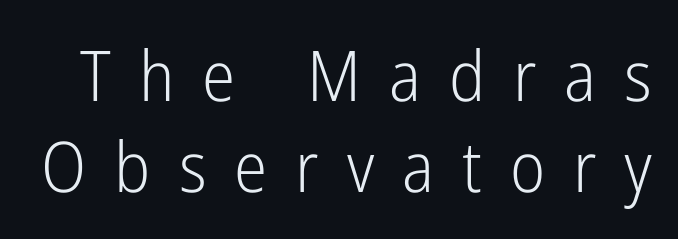
The image shows 70 px light, condensed sans-serif type, upright; set normal line spacing (1.3x), unusually wide letter spacing (+0.4 em), not underlined; low stroke contrast and a medium x-height.
